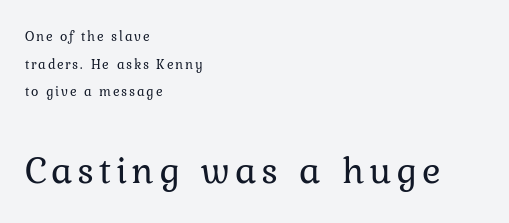
The image shows 39 px regular-weight type, upright; set left-aligned, loose line spacing (1.97x), not underlined; the second (bottom) block is 2.79x larger; low stroke contrast and a medium x-height.
